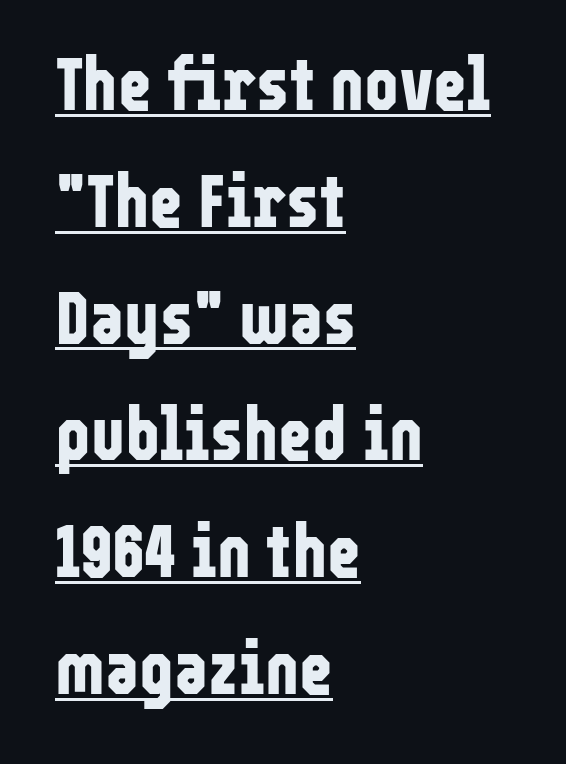
Q: Is the text bold? A: Yes.
Q: Is the text italic (slanted)? A: No, it is upright.
Q: Is the typeface a serif or a sans-serif typeface? A: Sans-serif.
Q: Is the text underlined? A: Yes.
Q: How is the paragraph aligned? A: Left-aligned.
Q: Is the spacing between letters normal or unusually wide? A: Normal.
Q: Is the spacing between lines tight, normal or loose? A: Normal.
Q: Width (condensed, normal, or wide)? A: Condensed.
Q: Stroke contrast? A: Low.
Q: x-height? A: Medium.
Q: Monospaced? A: No.
